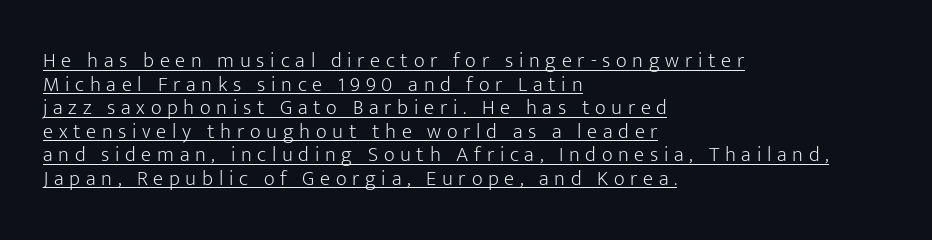
Q: Is the text bold? A: No.
Q: Is the text italic (slanted)? A: No, it is upright.
Q: Is the text underlined? A: Yes.
Q: How is the paragraph aligned? A: Left-aligned.
Q: Is the spacing between letters normal or unusually wide? A: Unusually wide.
Q: Is the spacing between lines tight, normal or loose? A: Tight.
